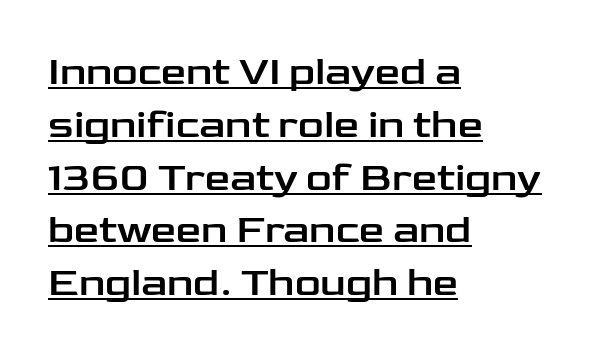
{"serif": "no", "italic": "no", "width": "wide", "stroke_contrast": "low", "x_height": "medium", "monospaced": "no", "underline": "yes", "align": "left", "line_spacing": "normal", "line_spacing_ratio": 1.32, "letter_spacing": "normal", "letter_spacing_em": 0.0, "glyph_px": 40}
